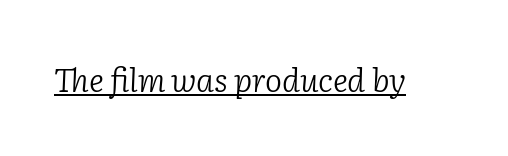
Proportional: the letters do not fall into vertical columns. The type is set solid horizontally, with unmodified tracking. Emphasis is given by a line drawn under the lettering. When letters slant like this, we call the style italic.
